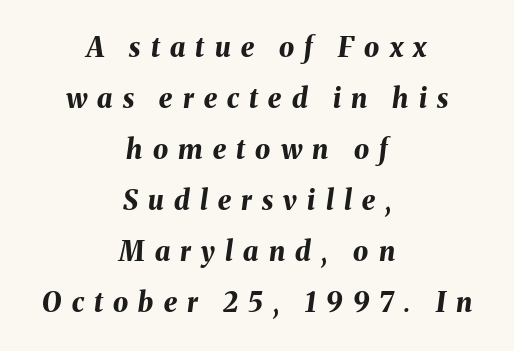
The image shows 27 px bold type, italic (leaning right); set centered, line spacing 1.89x, unusually wide letter spacing (+0.38 em), not underlined.
